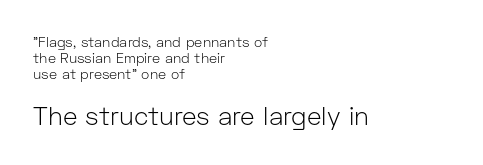
Q: Is the text bold? A: No.
Q: Is the text italic (slanted)? A: No, it is upright.
Q: Is the text underlined? A: No.
Q: How is the paragraph aligned? A: Left-aligned.
Q: Is the spacing between letters normal or unusually wide? A: Normal.
Q: Is the spacing between lines tight, normal or loose? A: Tight.
Q: Which block of text is set in a larger size, the first (top) or the second (bottom)? A: The second (bottom) one.
